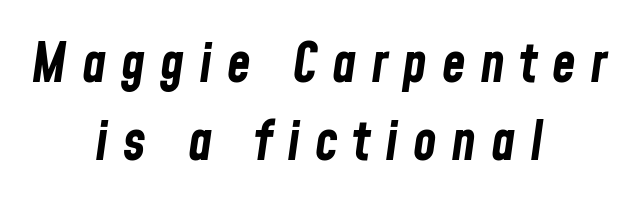
{"italic": "yes", "lean": "right", "slant_degrees": 8, "bold": "yes", "weight": "bold", "width": "condensed", "stroke_contrast": "low", "x_height": "medium", "monospaced": "no", "underline": "no", "align": "center", "line_spacing": "normal", "line_spacing_ratio": 1.44, "letter_spacing": "wide", "letter_spacing_em": 0.27, "glyph_px": 54}
